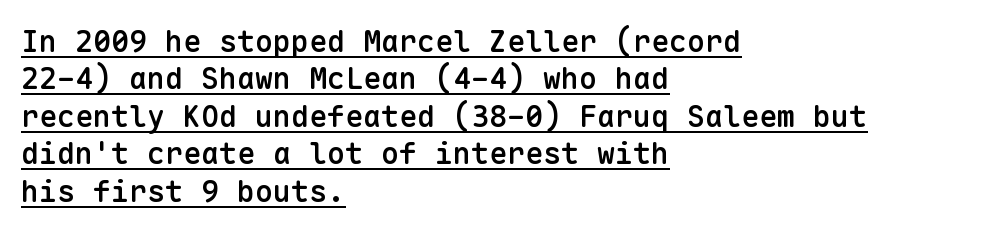
Q: Is the text bold? A: Semi-bold.
Q: Is the text italic (slanted)? A: No, it is upright.
Q: Is the typeface a serif or a sans-serif typeface? A: Sans-serif.
Q: Is the text underlined? A: Yes.
Q: How is the paragraph aligned? A: Left-aligned.
Q: Is the spacing between letters normal or unusually wide? A: Normal.
Q: Is the spacing between lines tight, normal or loose? A: Normal.
Q: Width (condensed, normal, or wide)? A: Normal.
Q: Stroke contrast? A: Low.
Q: x-height? A: Medium.
Q: Monospaced? A: Yes.
